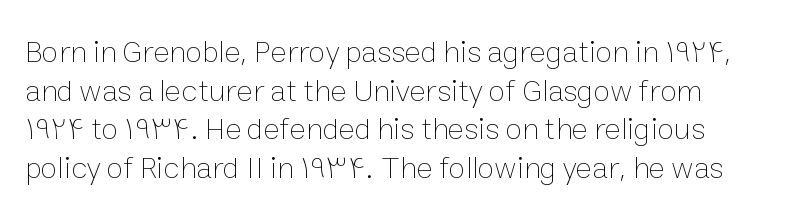
The image shows 31 px thin type, upright; set normal line spacing (1.25x), normal letter spacing, not underlined; low stroke contrast and a medium x-height.
